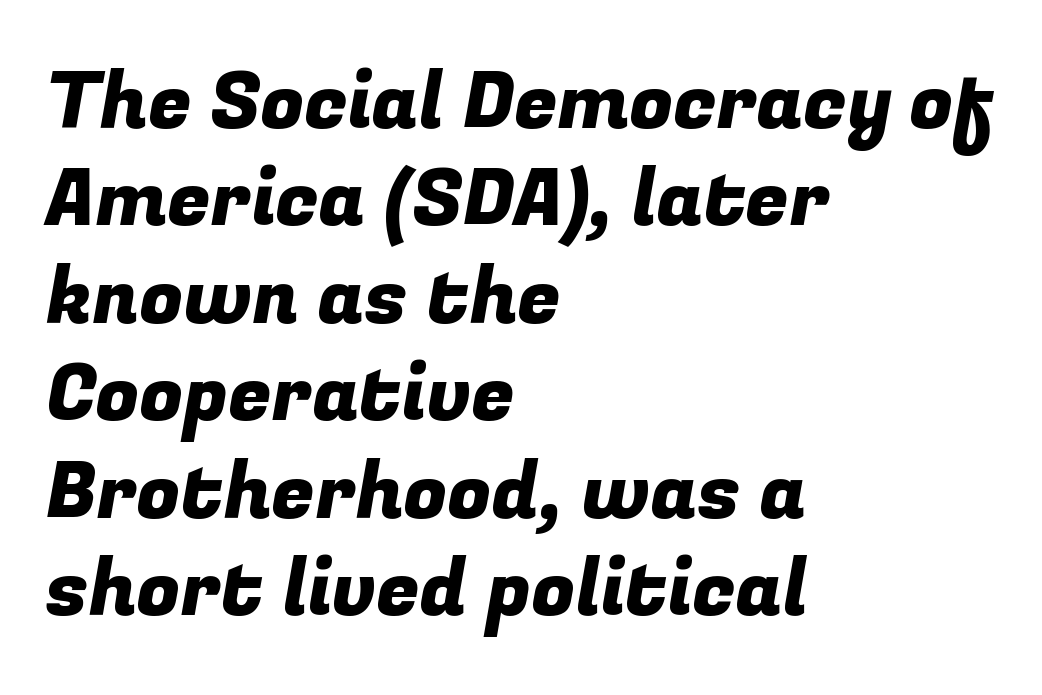
{"serif": "no", "width": "normal", "stroke_contrast": "low", "x_height": "medium", "monospaced": "no", "underline": "no", "align": "left", "line_spacing": "normal", "line_spacing_ratio": 1.25, "letter_spacing": "normal", "letter_spacing_em": 0.0, "glyph_px": 78}
